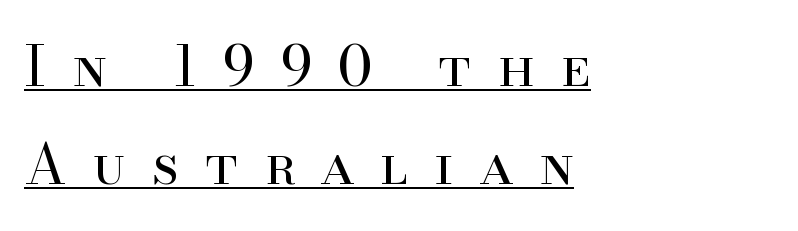
Each stroke keeps to a modest, everyday thickness or less. The lettering holds an erect, upright posture throughout. Honestly, the letter spacing is so wide it's the main thing you notice. A baseline rule has been typeset under these characters.
